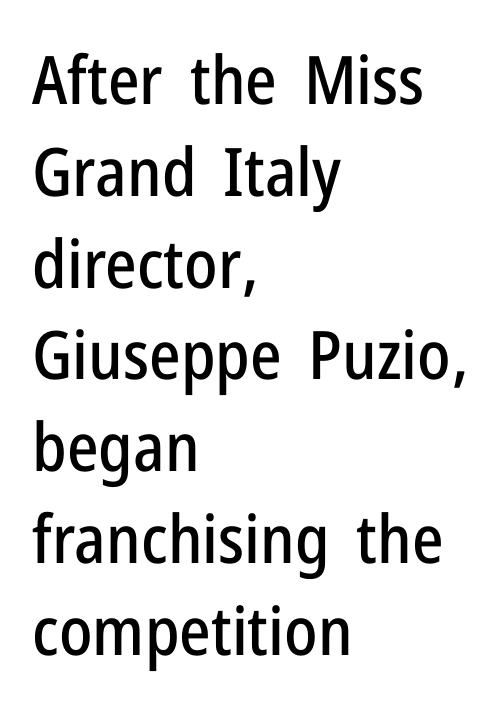
{"serif": "no", "italic": "no", "width": "condensed", "stroke_contrast": "low", "x_height": "medium", "monospaced": "no", "underline": "no", "align": "left", "line_spacing": "normal", "line_spacing_ratio": 1.37, "letter_spacing": "normal", "letter_spacing_em": 0.0, "glyph_px": 67}
